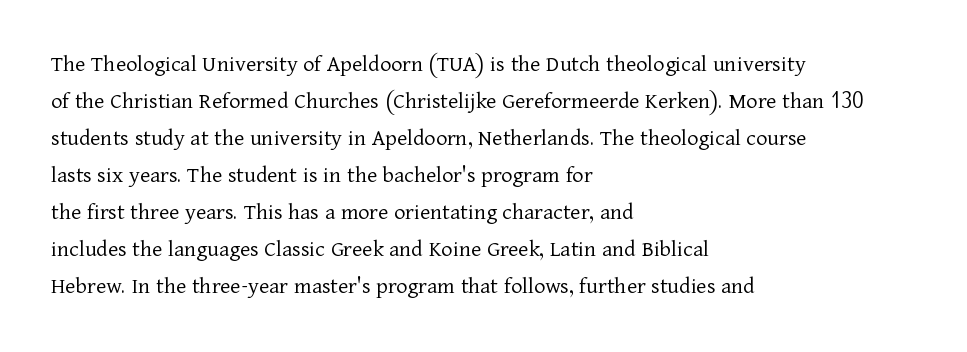
Q: Is the text bold? A: No.
Q: Is the text italic (slanted)? A: No, it is upright.
Q: Is the text underlined? A: No.
Q: How is the paragraph aligned? A: Left-aligned.
Q: Is the spacing between letters normal or unusually wide? A: Normal.
Q: Is the spacing between lines tight, normal or loose? A: Normal.
